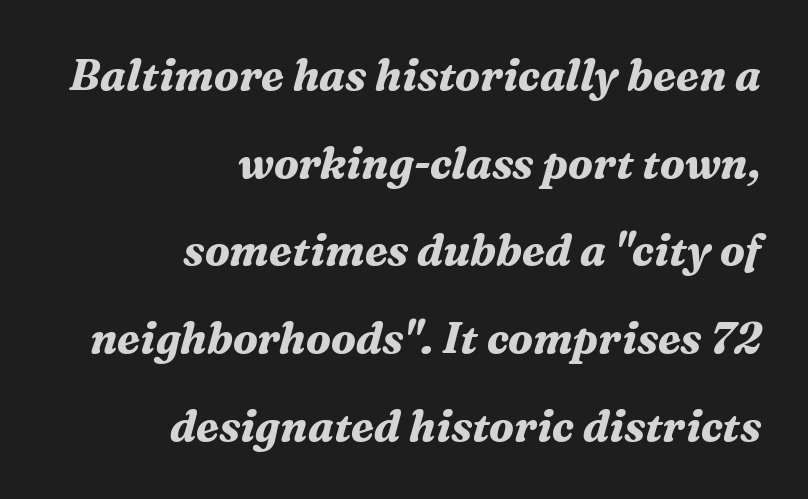
{"serif": "yes", "italic": "yes", "lean": "right", "slant_degrees": 16, "bold": "yes", "weight": "bold", "width": "normal", "stroke_contrast": "medium", "x_height": "medium", "monospaced": "no", "underline": "no", "align": "right", "line_spacing": "loose", "line_spacing_ratio": 2.04, "letter_spacing": "normal", "letter_spacing_em": 0.0, "glyph_px": 43}
